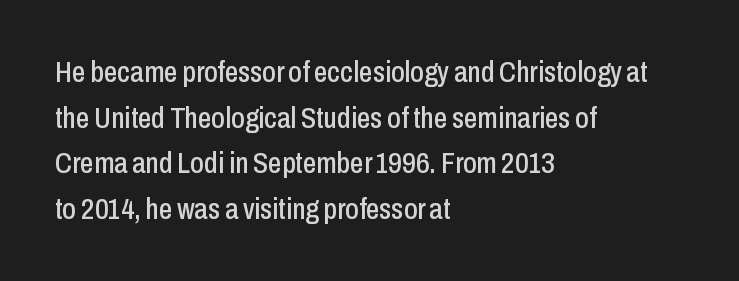
The image shows 30 px condensed sans-serif type, upright; set left-aligned, normal line spacing (1.52x), normal letter spacing, not underlined; low stroke contrast and a medium x-height.
